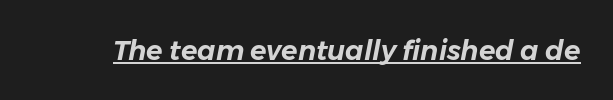
Q: Is the text italic (slanted)? A: Yes, it leans right by about 11 degrees.
Q: Is the text underlined? A: Yes.
Q: Is the spacing between letters normal or unusually wide? A: Normal.
